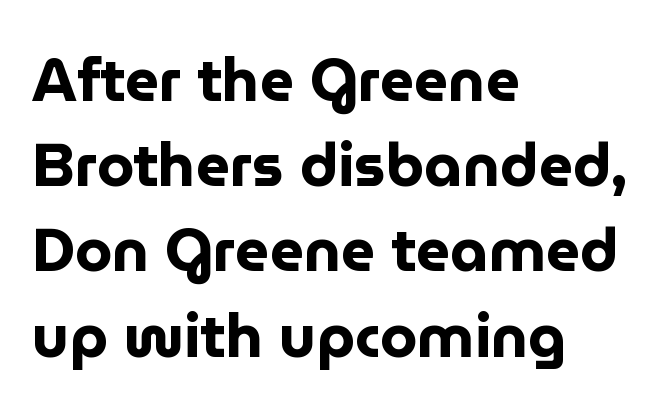
{"serif": "no", "italic": "no", "bold": "yes", "weight": "bold", "width": "normal", "stroke_contrast": "low", "x_height": "medium", "monospaced": "no", "underline": "no", "align": "left", "line_spacing": "normal", "line_spacing_ratio": 1.42, "letter_spacing": "normal", "letter_spacing_em": 0.0, "glyph_px": 60}
